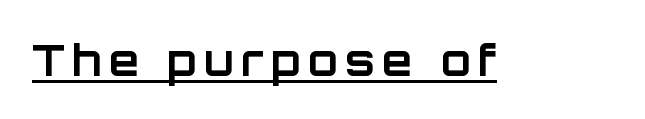
Heft: maximum for text — a bold. Is there an underline? Yes — a line sits under the letters. A typesetter would call this proportional, since set widths differ per character. Classification — sans serif. You can tell it's not italic because the verticals are truly vertical.
